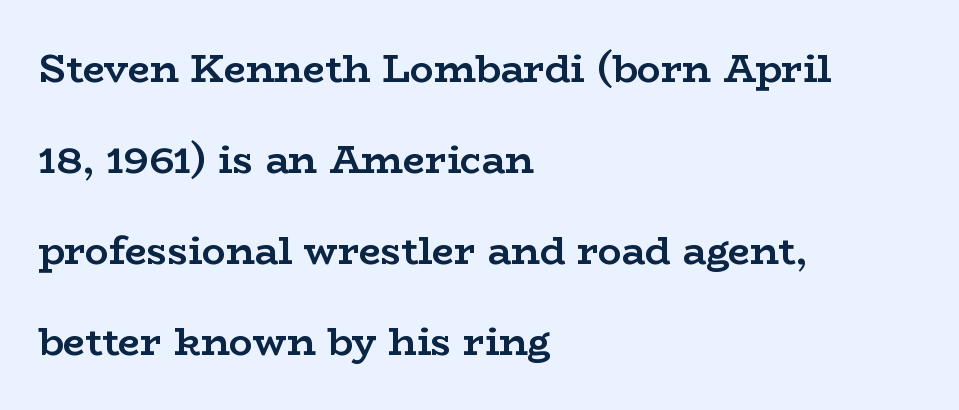
Serifs: yes, visible at the terminals of the letterforms. Letter spacing: default. Caption: multi-line text, flush left, ragged right. Just letters on the line, the space beneath them empty. On the weight axis this lands at bold, roughly 700.
